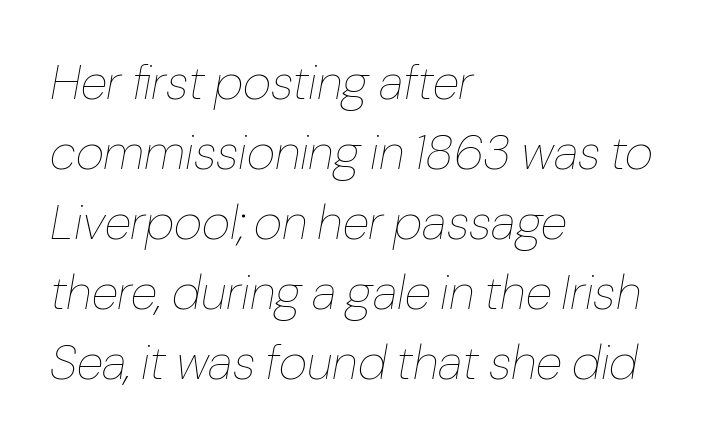
The image shows 49 px thin type, italic (leaning right); set left-aligned, normal line spacing (1.43x), normal letter spacing, not underlined; low stroke contrast and a medium x-height.
